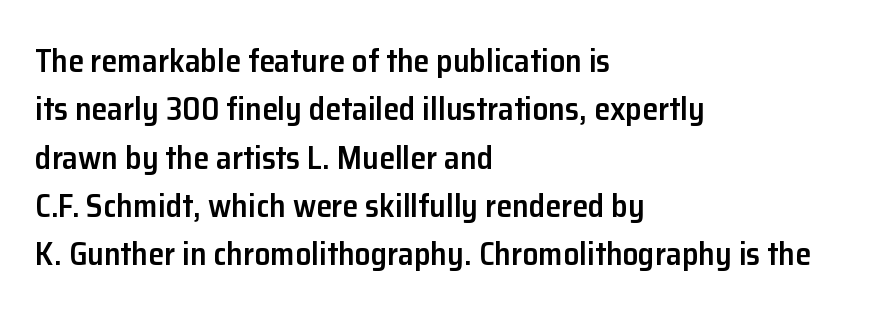
The ragged edge is on the right, which tells us the setting is flush left. Any mark beneath the type? The region is blank. Caption: standard tracking, unaltered. Ordinary non-slanted type is in use. Is this a fixed-width face? No — the glyphs have proportional, varying widths.
